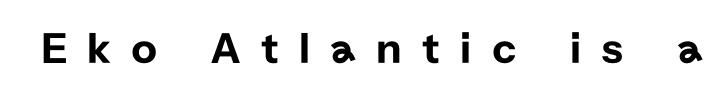
The image shows 45 px sans-serif type, upright; set unusually wide letter spacing (+0.45 em), not underlined; low stroke contrast and a medium x-height.
